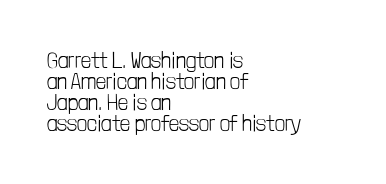
The image shows 22 px text type, upright; set left-aligned, tight line spacing (0.95x), normal letter spacing, not underlined.
